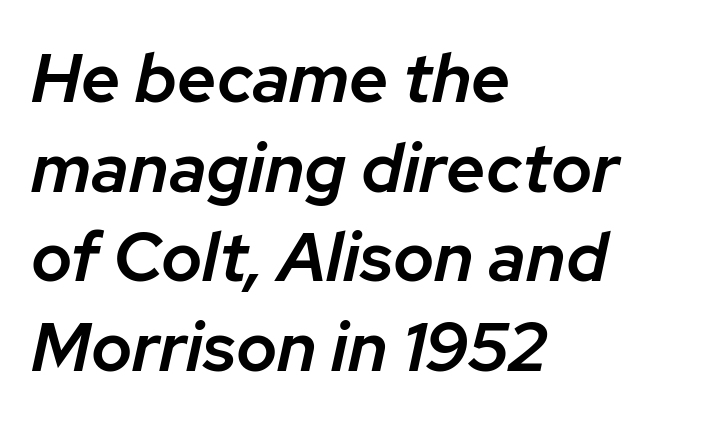
Q: Is the text bold? A: Semi-bold.
Q: Is the text italic (slanted)? A: Yes, it leans right by about 12 degrees.
Q: Is the text underlined? A: No.
Q: How is the paragraph aligned? A: Left-aligned.
Q: Is the spacing between letters normal or unusually wide? A: Normal.
Q: Is the spacing between lines tight, normal or loose? A: Normal.
Q: Width (condensed, normal, or wide)? A: Normal.
Q: Stroke contrast? A: Low.
Q: x-height? A: Medium.
Q: Monospaced? A: No.
